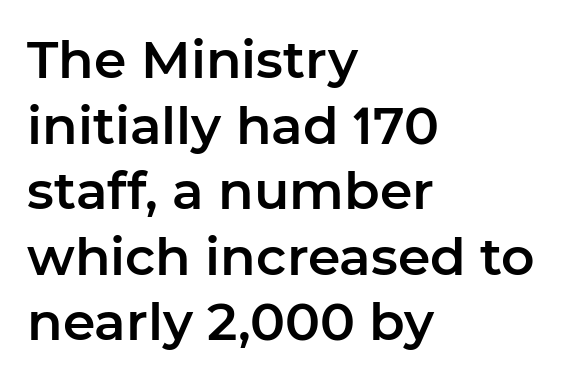
{"serif": "no", "italic": "no", "width": "normal", "stroke_contrast": "low", "x_height": "medium", "monospaced": "no", "underline": "no", "align": "left", "line_spacing": "normal", "line_spacing_ratio": 1.26, "letter_spacing": "normal", "letter_spacing_em": 0.0, "glyph_px": 52}
